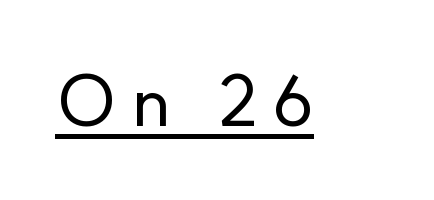
{"serif": "no", "italic": "no", "width": "normal", "stroke_contrast": "low", "x_height": "small", "monospaced": "no", "underline": "yes", "letter_spacing": "wide", "letter_spacing_em": 0.21, "glyph_px": 71}
